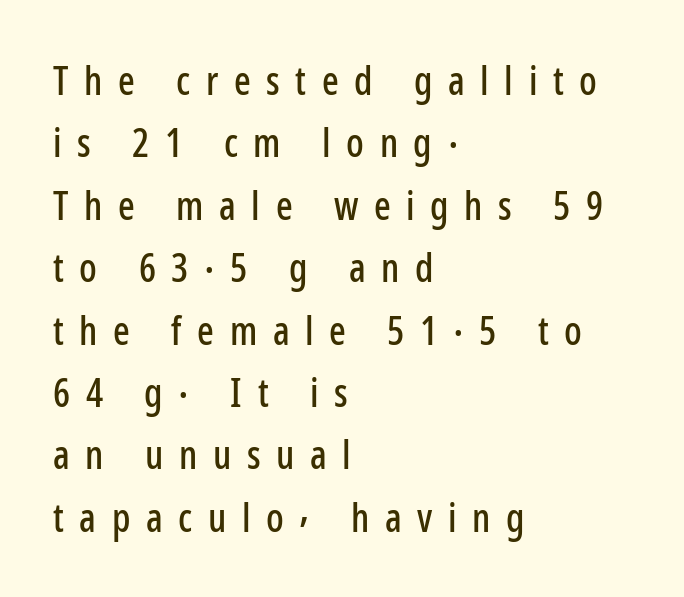
Q: Is the text italic (slanted)? A: No, it is upright.
Q: Is the typeface a serif or a sans-serif typeface? A: Sans-serif.
Q: Is the text underlined? A: No.
Q: How is the paragraph aligned? A: Left-aligned.
Q: Is the spacing between letters normal or unusually wide? A: Unusually wide.
Q: Is the spacing between lines tight, normal or loose? A: Normal.
Q: Width (condensed, normal, or wide)? A: Condensed.
Q: Stroke contrast? A: Low.
Q: x-height? A: Medium.
Q: Monospaced? A: No.
